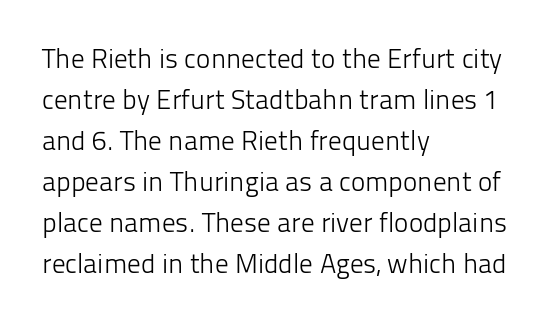
On a weight scale, this lands at 450 or below. The passage shown has conventional tracking throughout. A normal amount of white space separates one row of letters from the next. The rag falls on the right side of this text block.
